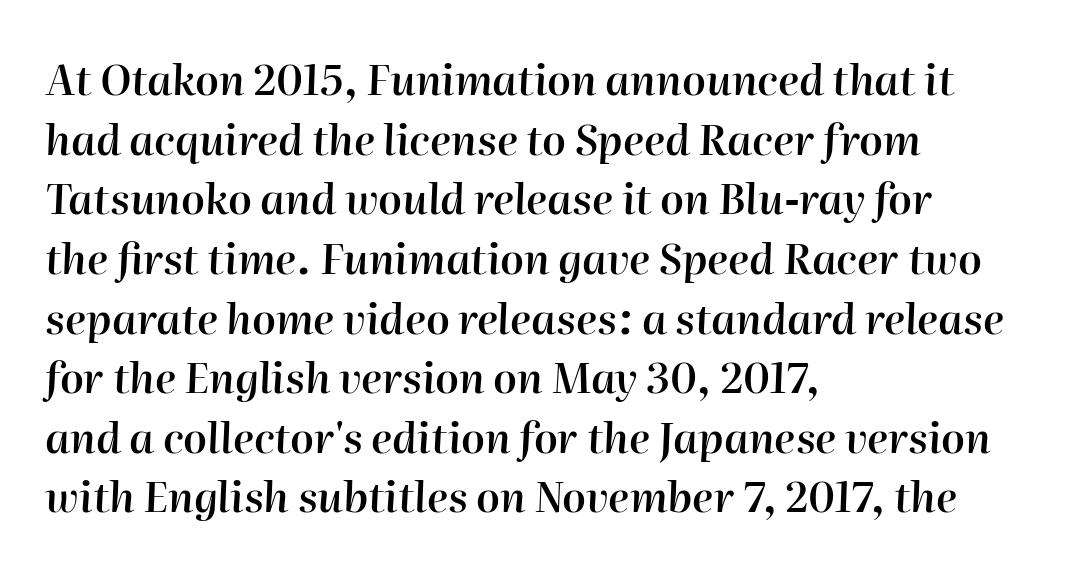
{"italic": "yes", "lean": "right", "slant_degrees": 2, "bold": "semi", "weight": "semibold", "width": "normal", "stroke_contrast": "high", "x_height": "medium", "monospaced": "no", "underline": "no", "align": "left", "line_spacing": "normal", "line_spacing_ratio": 1.42, "letter_spacing": "normal", "letter_spacing_em": 0.0, "glyph_px": 42}
